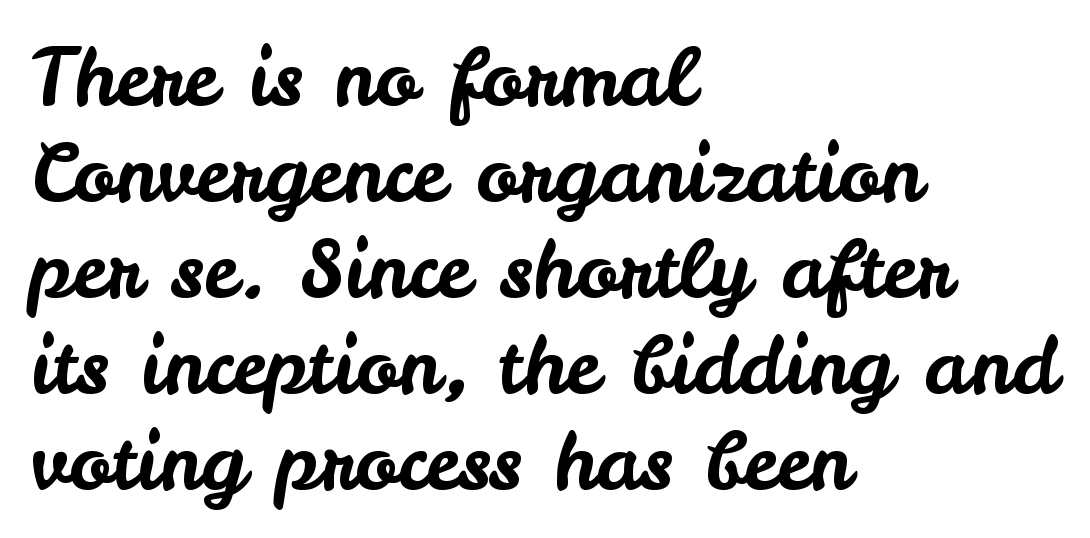
Q: Is the text italic (slanted)? A: Yes.
Q: Is the typeface a serif or a sans-serif typeface? A: Sans-serif.
Q: Is the text underlined? A: No.
Q: How is the paragraph aligned? A: Left-aligned.
Q: Is the spacing between letters normal or unusually wide? A: Normal.
Q: Width (condensed, normal, or wide)? A: Normal.
Q: Stroke contrast? A: Low.
Q: x-height? A: Small.
Q: Monospaced? A: No.
